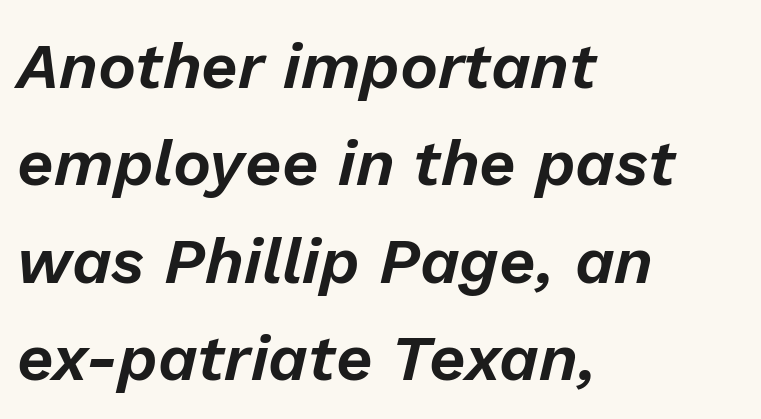
Q: Is the text italic (slanted)? A: Yes, it leans right by about 13 degrees.
Q: Is the text underlined? A: No.
Q: How is the paragraph aligned? A: Left-aligned.
Q: Is the spacing between letters normal or unusually wide? A: Normal.
Q: Is the spacing between lines tight, normal or loose? A: Normal.
Q: Width (condensed, normal, or wide)? A: Normal.
Q: Stroke contrast? A: Low.
Q: x-height? A: Medium.
Q: Monospaced? A: No.
